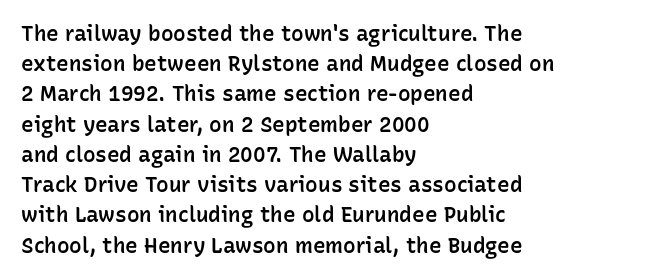
{"italic": "no", "bold": "semi", "underline": "no", "align": "left", "line_spacing": "normal", "line_spacing_ratio": 1.44, "letter_spacing": "normal", "letter_spacing_em": 0.0, "glyph_px": 21}
